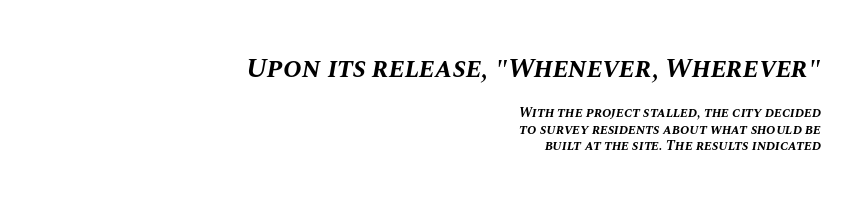
The image shows 28 px bold type, italic (leaning right); set right-aligned, line spacing 1.17x, normal letter spacing, not underlined; the first (top) block is 2.0x larger; medium stroke contrast and a large x-height.
